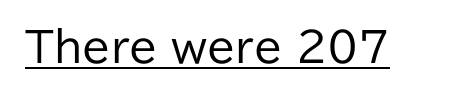
{"serif": "no", "italic": "no", "bold": "no", "weight": "regular", "width": "normal", "stroke_contrast": "low", "x_height": "medium", "monospaced": "no", "underline": "yes", "letter_spacing": "normal", "letter_spacing_em": 0.0, "glyph_px": 41}
